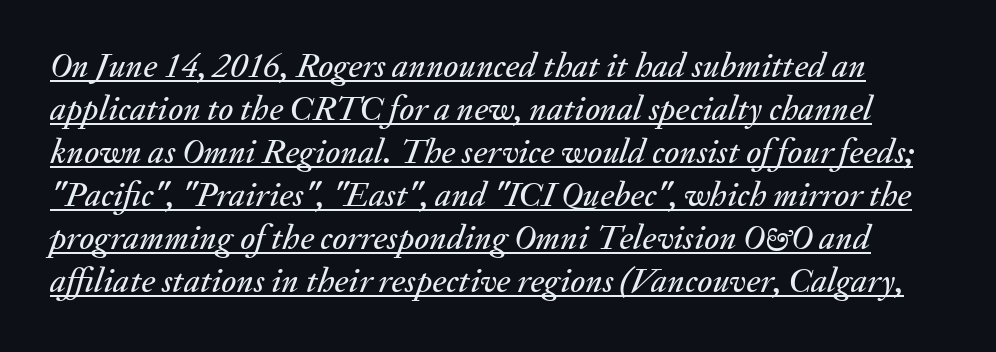
A typesetter would call this proportional, since set widths differ per character. Honestly, the underline is the first thing you notice here. Observe the ordinary spacing: letters are neighbours, not strangers. Notice how the stems are inclined rather than vertical — that's the hallmark of italics.
